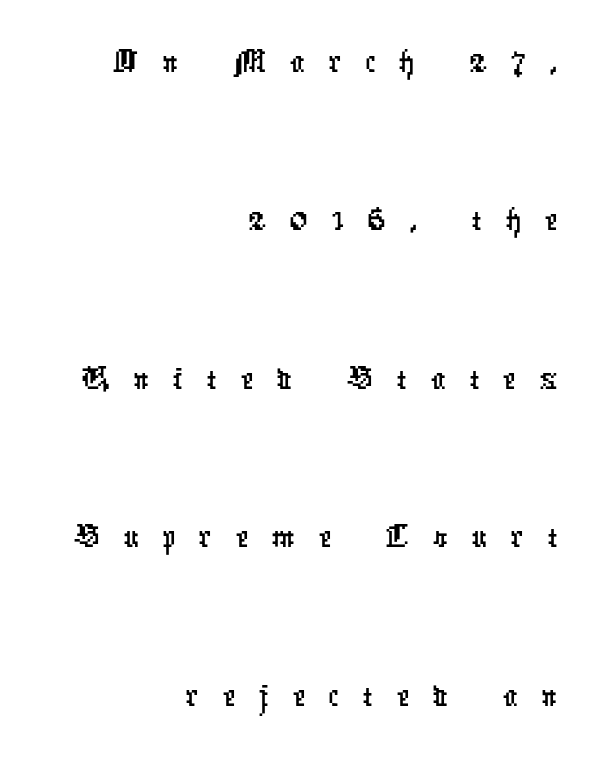
Q: Is the typeface a serif or a sans-serif typeface? A: Sans-serif.
Q: Is the text underlined? A: No.
Q: How is the paragraph aligned? A: Right-aligned.
Q: Is the spacing between letters normal or unusually wide? A: Unusually wide.
Q: Is the spacing between lines tight, normal or loose? A: Loose.
Q: Width (condensed, normal, or wide)? A: Condensed.
Q: Stroke contrast? A: Low.
Q: x-height? A: Medium.
Q: Monospaced? A: No.
